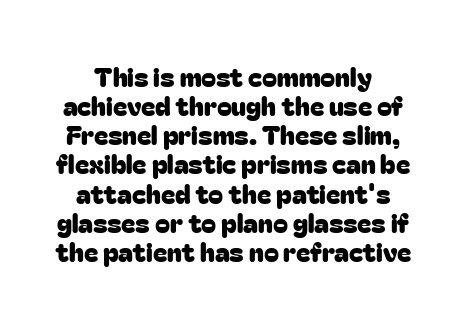
{"italic": "no", "underline": "no", "line_spacing": "tight", "line_spacing_ratio": 1.08, "letter_spacing": "normal", "letter_spacing_em": 0.0, "glyph_px": 27}
